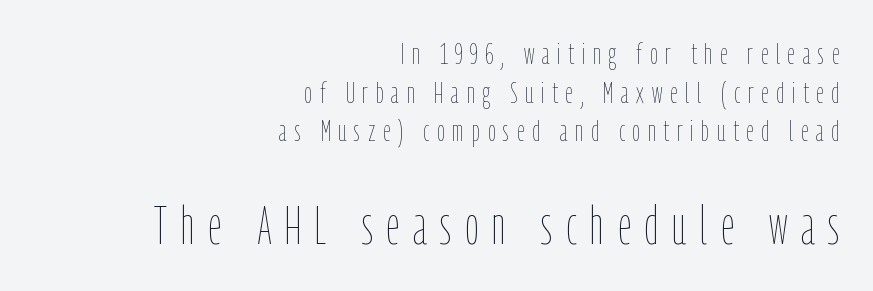
The image shows 53 px thin, condensed type, upright; set right-aligned, normal line spacing (1.29x), unusually wide letter spacing (+0.26 em), not underlined; the second (bottom) block is 1.77x larger; low stroke contrast and a medium x-height.
